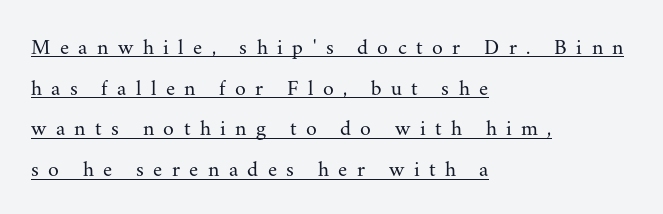
{"italic": "no", "bold": "no", "underline": "yes", "align": "left", "line_spacing_ratio": 1.85, "letter_spacing": "wide", "letter_spacing_em": 0.43, "glyph_px": 22}
